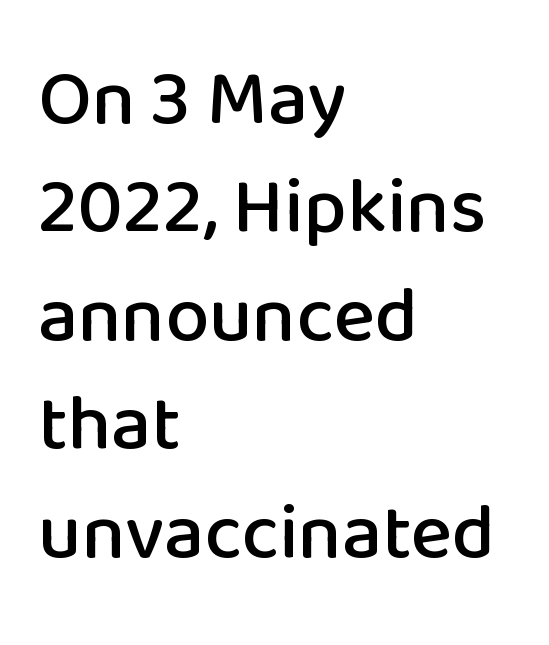
{"serif": "no", "italic": "no", "width": "normal", "stroke_contrast": "low", "x_height": "medium", "monospaced": "no", "underline": "no", "align": "left", "line_spacing": "normal", "line_spacing_ratio": 1.39, "letter_spacing": "normal", "letter_spacing_em": 0.0, "glyph_px": 78}
